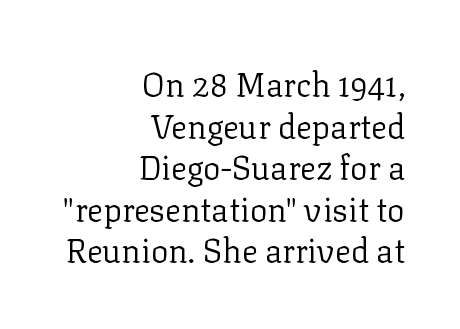
The face used here is seriffed, in the tradition of book romans. The strokes are not fattened; the text isn't bold. If you measured baseline to baseline, you'd find a middling distance. Notice how the stems are strictly vertical — no italics here. The typesetter chose a ragged-left arrangement here. Underline: absent.
